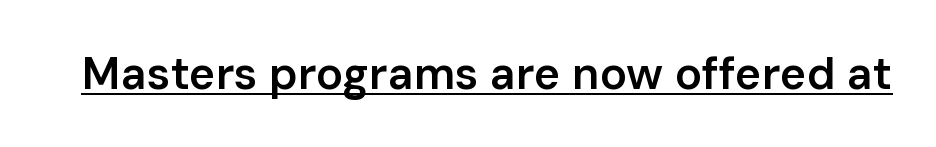
Q: Is the text bold? A: Semi-bold.
Q: Is the text italic (slanted)? A: No, it is upright.
Q: Is the typeface a serif or a sans-serif typeface? A: Sans-serif.
Q: Is the text underlined? A: Yes.
Q: Is the spacing between letters normal or unusually wide? A: Normal.
Q: Width (condensed, normal, or wide)? A: Normal.
Q: Stroke contrast? A: Low.
Q: x-height? A: Medium.
Q: Monospaced? A: No.
